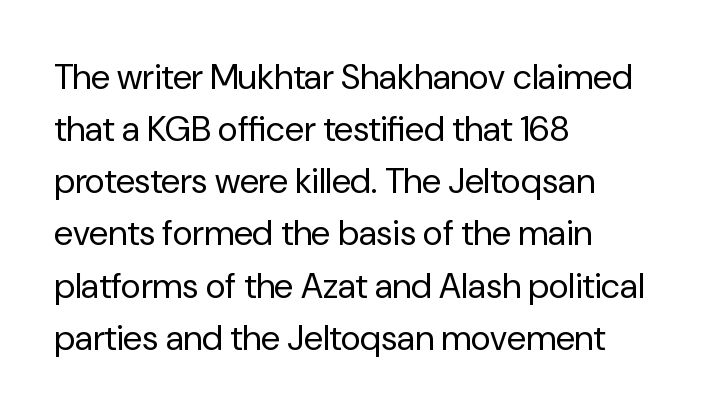
Q: Is the text bold? A: No.
Q: Is the text italic (slanted)? A: No, it is upright.
Q: Is the typeface a serif or a sans-serif typeface? A: Sans-serif.
Q: Is the text underlined? A: No.
Q: How is the paragraph aligned? A: Left-aligned.
Q: Is the spacing between letters normal or unusually wide? A: Normal.
Q: Is the spacing between lines tight, normal or loose? A: Normal.
Q: Width (condensed, normal, or wide)? A: Normal.
Q: Stroke contrast? A: Low.
Q: x-height? A: Medium.
Q: Monospaced? A: No.
